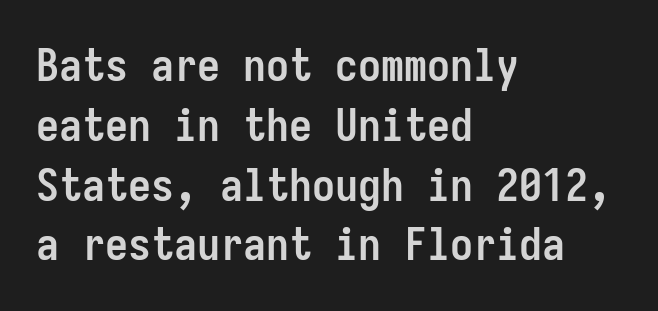
The image shows 46 px semibold, condensed sans-serif type, upright, monospaced; set left-aligned, normal line spacing (1.3x), normal letter spacing, not underlined; low stroke contrast and a medium x-height.
